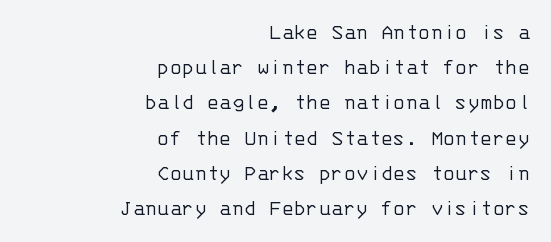
The image shows 23 px text type, upright; set right-aligned, normal line spacing (1.53x), normal letter spacing, not underlined.
